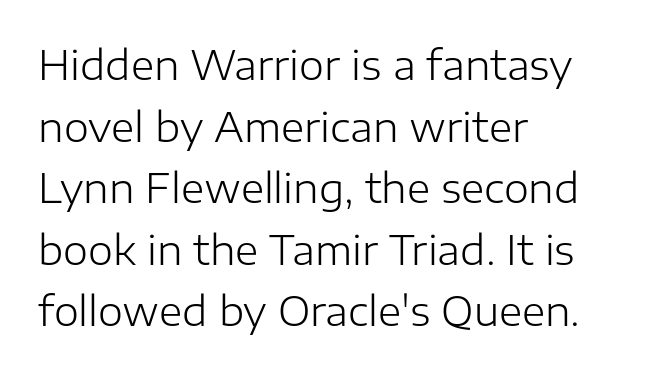
Q: Is the text bold? A: No.
Q: Is the text italic (slanted)? A: No, it is upright.
Q: Is the typeface a serif or a sans-serif typeface? A: Sans-serif.
Q: Is the text underlined? A: No.
Q: How is the paragraph aligned? A: Left-aligned.
Q: Is the spacing between letters normal or unusually wide? A: Normal.
Q: Is the spacing between lines tight, normal or loose? A: Normal.
Q: Width (condensed, normal, or wide)? A: Normal.
Q: Stroke contrast? A: Low.
Q: x-height? A: Medium.
Q: Monospaced? A: No.
